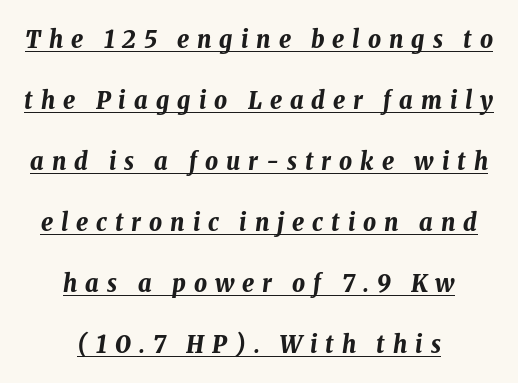
Q: Is the text bold? A: Yes.
Q: Is the text italic (slanted)? A: Yes, it leans right by about 8 degrees.
Q: Is the text underlined? A: Yes.
Q: How is the paragraph aligned? A: Centered.
Q: Is the spacing between letters normal or unusually wide? A: Unusually wide.
Q: Is the spacing between lines tight, normal or loose? A: Loose.
